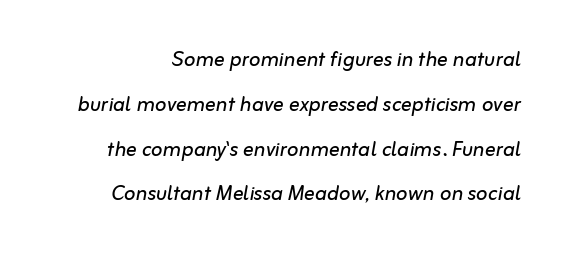
Q: Is the text bold? A: No.
Q: Is the text italic (slanted)? A: Yes, it leans right by about 10 degrees.
Q: Is the text underlined? A: No.
Q: Is the spacing between letters normal or unusually wide? A: Normal.
Q: Is the spacing between lines tight, normal or loose? A: Normal.
